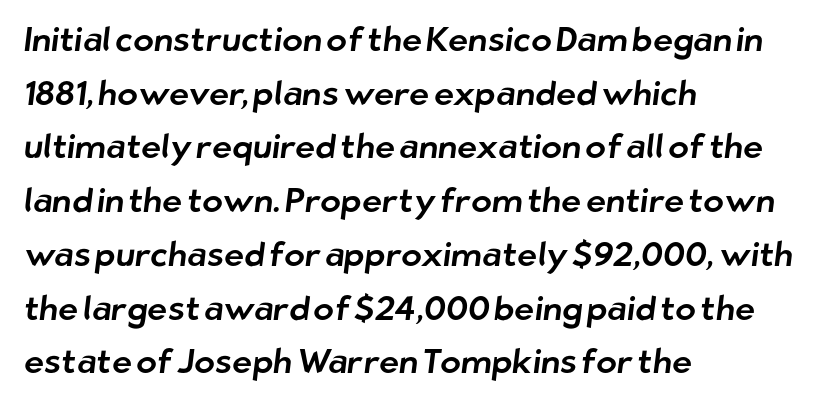
Q: Is the typeface a serif or a sans-serif typeface? A: Sans-serif.
Q: Is the text underlined? A: No.
Q: How is the paragraph aligned? A: Left-aligned.
Q: Is the spacing between letters normal or unusually wide? A: Normal.
Q: Is the spacing between lines tight, normal or loose? A: Normal.
Q: Width (condensed, normal, or wide)? A: Normal.
Q: Stroke contrast? A: Low.
Q: x-height? A: Medium.
Q: Monospaced? A: No.
